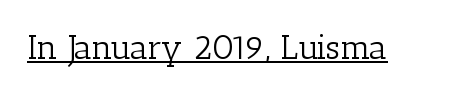
The image shows 34 px light serif type, upright; set normal letter spacing, underlined; low stroke contrast and a medium x-height.
